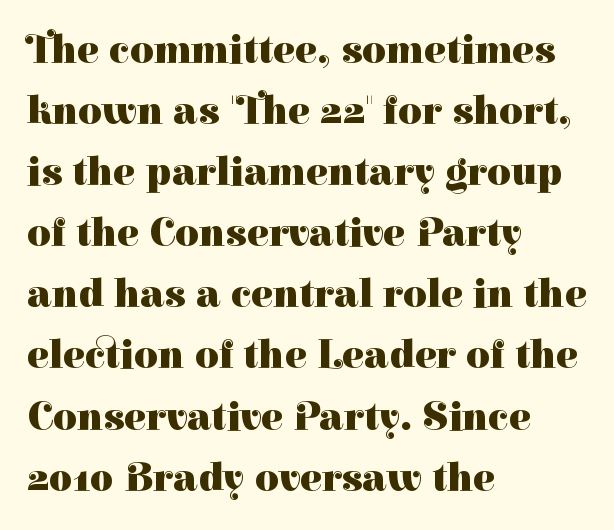
Regarding leading, the lines here are spaced in the standard way. Do the characters align in a grid? No, the font is proportional. Does the copy run flush right? No — it runs flush left. The passage shown is typeset with a serif family. Between one letter and the next there's only the usual sliver of space.
